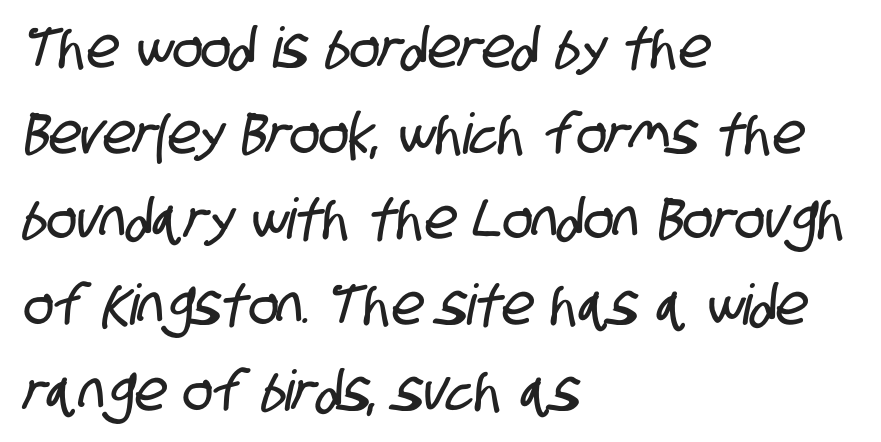
The image shows 56 px condensed sans-serif type; set left-aligned, normal line spacing (1.53x), normal letter spacing, not underlined; low stroke contrast and a large x-height.
